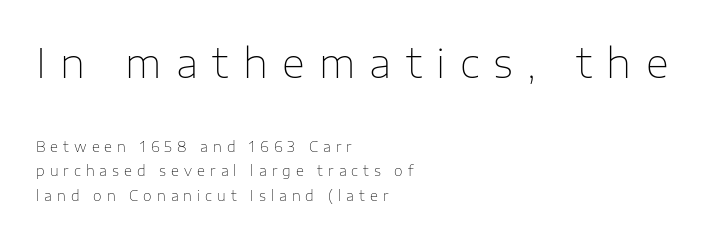
{"serif": "no", "italic": "no", "bold": "no", "weight": "thin", "width": "normal", "stroke_contrast": "low", "x_height": "medium", "monospaced": "no", "underline": "no", "align": "left", "line_spacing_ratio": 1.73, "letter_spacing": "wide", "letter_spacing_em": 0.36, "larger_block": "first", "size_ratio": 2.86, "glyph_px": 40}
